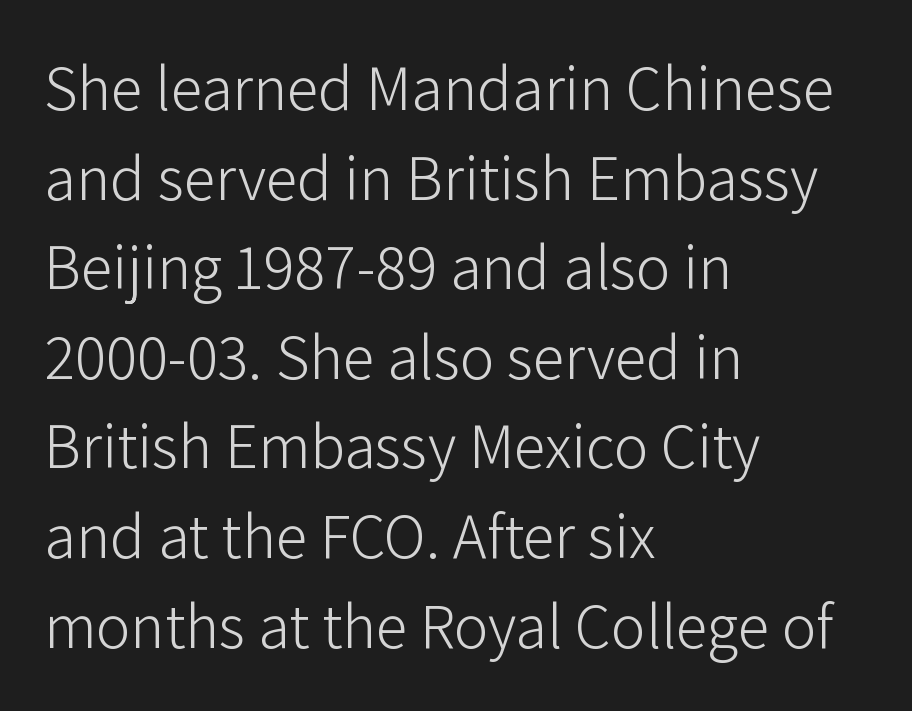
Q: Is the text bold? A: No.
Q: Is the text italic (slanted)? A: No, it is upright.
Q: Is the typeface a serif or a sans-serif typeface? A: Sans-serif.
Q: Is the text underlined? A: No.
Q: How is the paragraph aligned? A: Left-aligned.
Q: Is the spacing between letters normal or unusually wide? A: Normal.
Q: Is the spacing between lines tight, normal or loose? A: Normal.
Q: Width (condensed, normal, or wide)? A: Normal.
Q: Stroke contrast? A: Low.
Q: x-height? A: Medium.
Q: Monospaced? A: No.
